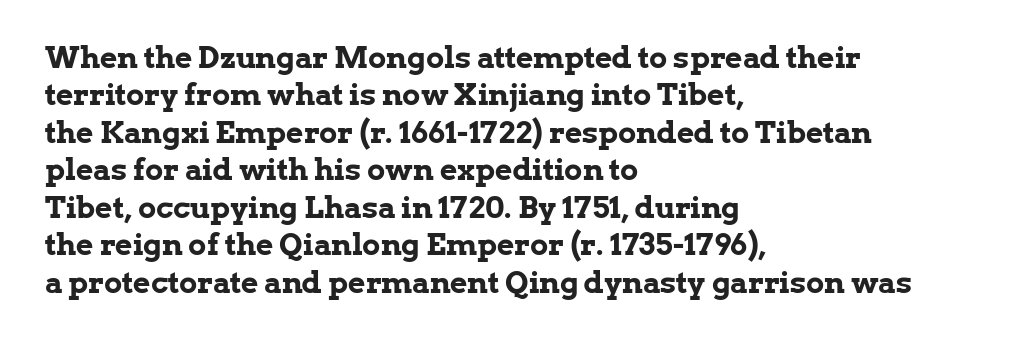
Think of a printed novel: that variable character pitch is what you see here. Typographically, this falls in the serif category. In terms of leading, this rendering sits right in the middle. The lettering holds an erect, upright posture throughout. The paragraph has a hard left edge and a soft right edge. Strokes here are thick enough to call this a true bold.
